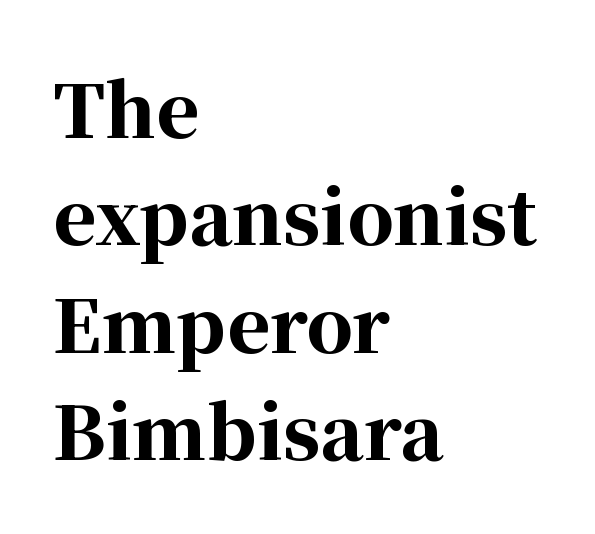
Q: Is the text bold? A: Yes.
Q: Is the text italic (slanted)? A: No, it is upright.
Q: Is the typeface a serif or a sans-serif typeface? A: Serif.
Q: Is the text underlined? A: No.
Q: How is the paragraph aligned? A: Left-aligned.
Q: Is the spacing between letters normal or unusually wide? A: Normal.
Q: Is the spacing between lines tight, normal or loose? A: Normal.
Q: Width (condensed, normal, or wide)? A: Normal.
Q: Stroke contrast? A: High.
Q: x-height? A: Medium.
Q: Monospaced? A: No.
